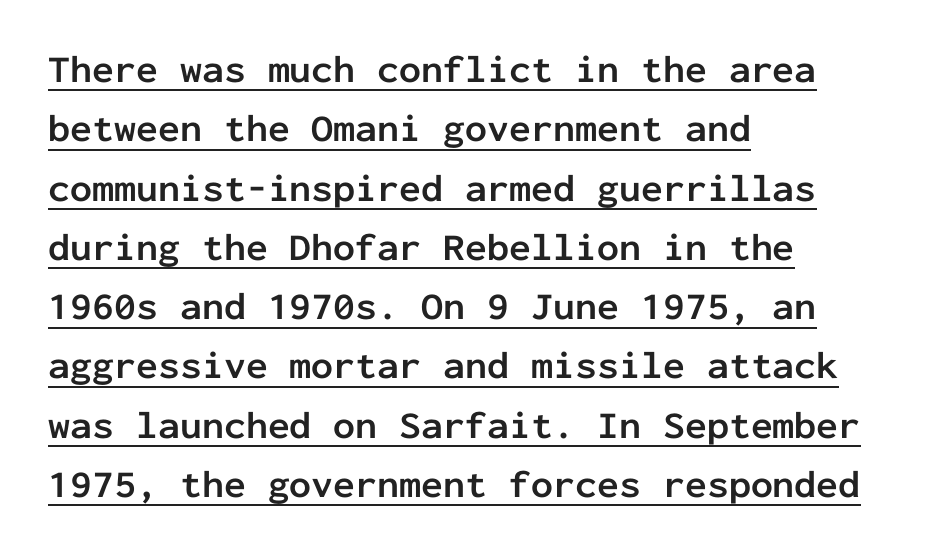
Short and long lines alike share a common starting point at left. Inter-character spacing is left at the font's built-in metrics. Spacing verdict: monospaced, one width for all characters. As a designer I'd log this as weight 700, bold. This block has exactly the height ordinary leading produces.
